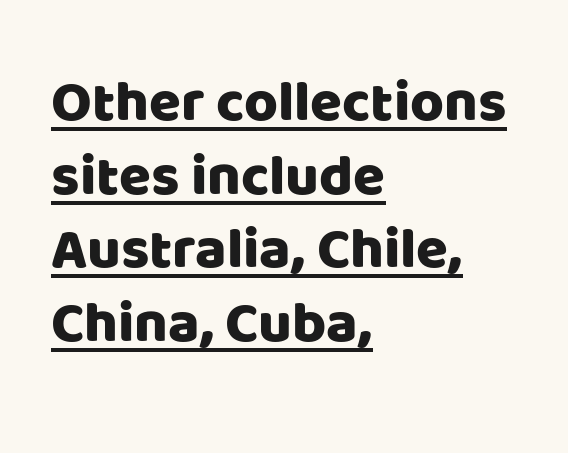
The image shows 58 px sans-serif type, upright; set left-aligned, normal line spacing (1.27x), normal letter spacing, underlined; low stroke contrast and a large x-height.
